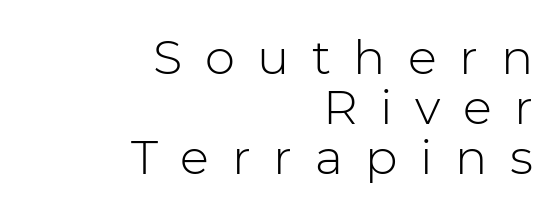
A flush-right, rag-left setting is used for this passage. Summary of vertical rhythm: compact, with narrow interline spacing. No chunkiness to these letters — they're not bold. Any mark beneath the type? The region is blank. Think of a printed novel: that variable character pitch is what you see here. Look at the bottom of the vertical strokes: they stop flat, with no serifs.
